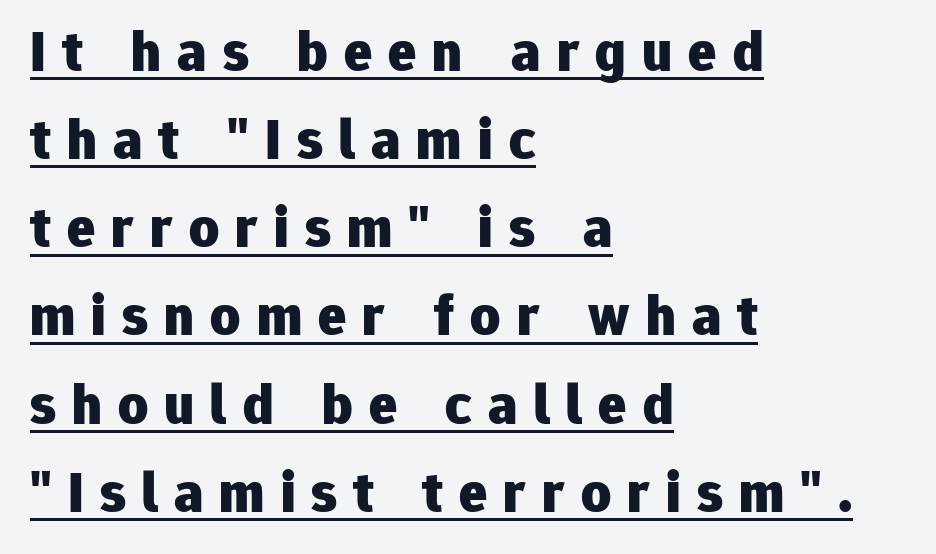
The image shows 58 px heavy sans-serif type, upright; set left-aligned, normal line spacing (1.52x), unusually wide letter spacing (+0.28 em), underlined; low stroke contrast and a medium x-height.
